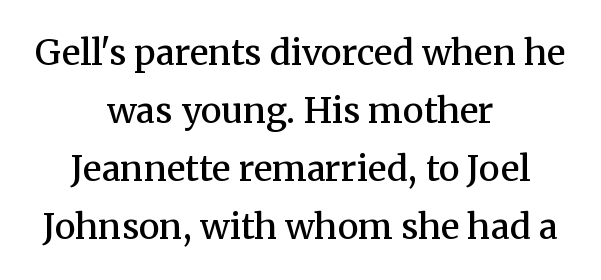
The image shows 35 px semibold serif type, upright; set centered, normal line spacing (1.66x), normal letter spacing, not underlined; medium stroke contrast and a medium x-height.
